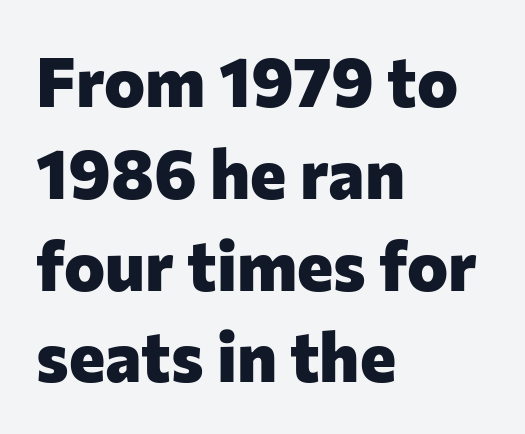
Q: Is the text bold? A: Yes.
Q: Is the text italic (slanted)? A: No, it is upright.
Q: Is the typeface a serif or a sans-serif typeface? A: Sans-serif.
Q: Is the text underlined? A: No.
Q: How is the paragraph aligned? A: Left-aligned.
Q: Is the spacing between letters normal or unusually wide? A: Normal.
Q: Is the spacing between lines tight, normal or loose? A: Normal.
Q: Width (condensed, normal, or wide)? A: Normal.
Q: Stroke contrast? A: Low.
Q: x-height? A: Medium.
Q: Monospaced? A: No.
